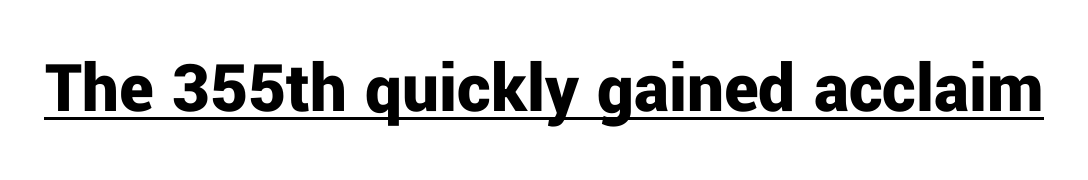
The image shows 73 px bold sans-serif type, upright; set normal letter spacing, underlined; low stroke contrast and a medium x-height.
